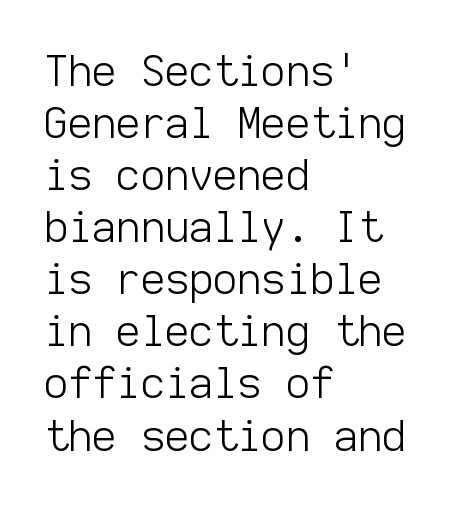
The image shows 42 px light sans-serif type, upright, monospaced; set left-aligned, line spacing 1.24x, normal letter spacing, not underlined; low stroke contrast and a medium x-height.
